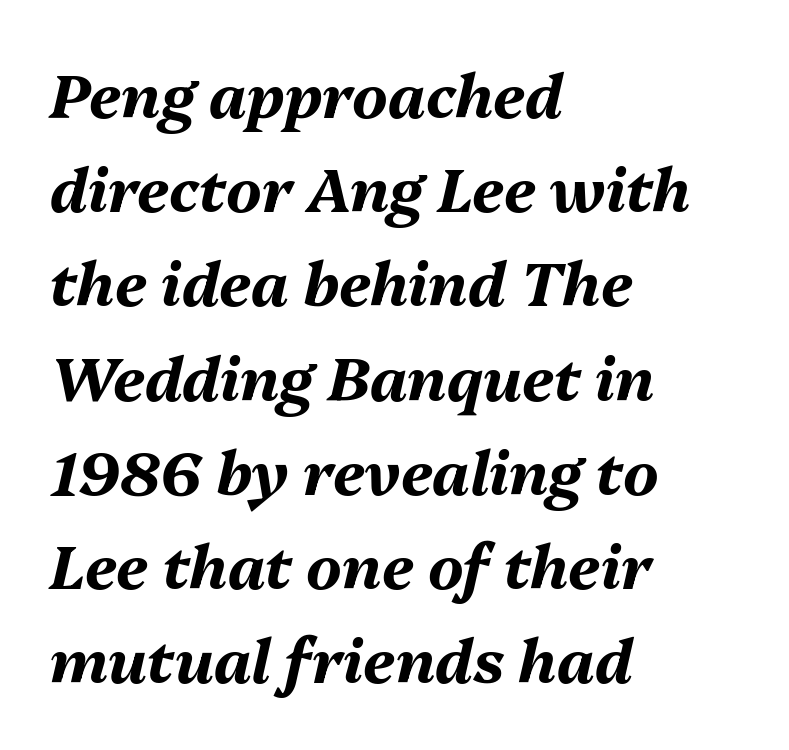
The image shows 60 px bold type, italic (leaning right); set left-aligned, normal line spacing (1.57x), normal letter spacing, not underlined; medium stroke contrast and a medium x-height.
